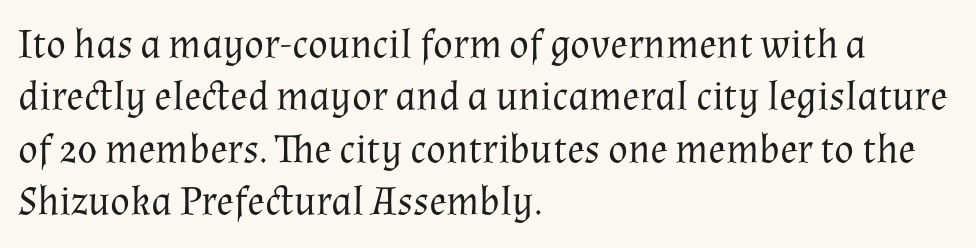
{"serif": "yes", "italic": "no", "bold": "no", "weight": "regular", "width": "normal", "stroke_contrast": "medium", "x_height": "medium", "monospaced": "no", "underline": "no", "align": "left", "line_spacing": "normal", "line_spacing_ratio": 1.28, "letter_spacing": "normal", "letter_spacing_em": 0.0, "glyph_px": 41}
